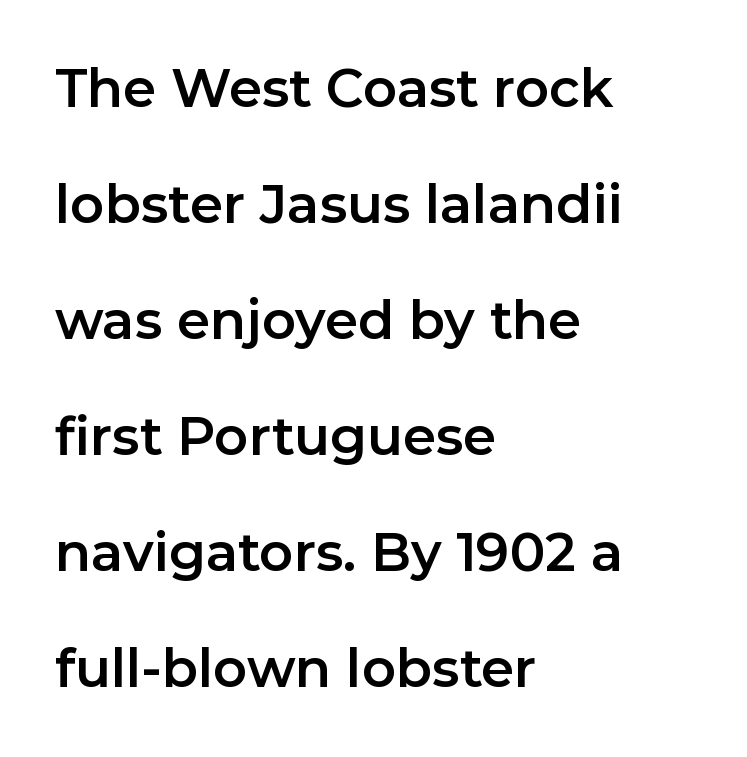
Q: Is the text italic (slanted)? A: No, it is upright.
Q: Is the typeface a serif or a sans-serif typeface? A: Sans-serif.
Q: Is the text underlined? A: No.
Q: How is the paragraph aligned? A: Left-aligned.
Q: Is the spacing between letters normal or unusually wide? A: Normal.
Q: Is the spacing between lines tight, normal or loose? A: Loose.
Q: Width (condensed, normal, or wide)? A: Normal.
Q: Stroke contrast? A: Low.
Q: x-height? A: Medium.
Q: Monospaced? A: No.
